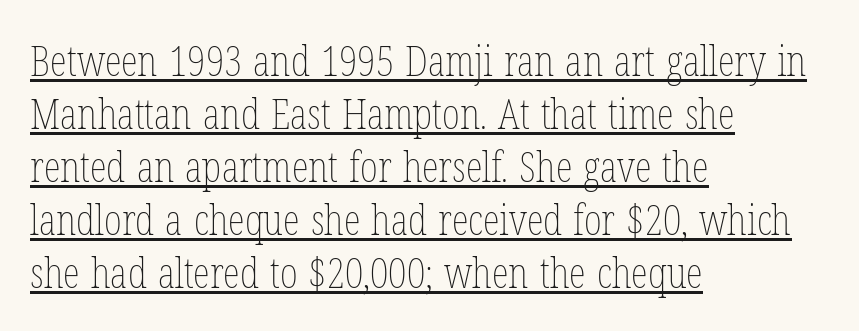
{"italic": "no", "bold": "no", "weight": "thin", "width": "condensed", "stroke_contrast": "low", "x_height": "medium", "monospaced": "no", "underline": "yes", "align": "left", "line_spacing_ratio": 1.23, "letter_spacing": "normal", "letter_spacing_em": 0.0, "glyph_px": 43}
